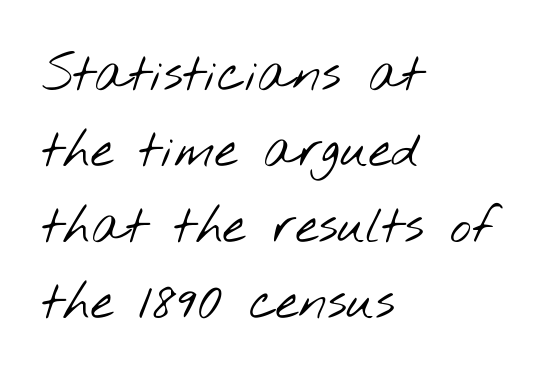
The image shows 51 px light, wide sans-serif type; set left-aligned, normal line spacing (1.49x), normal letter spacing, not underlined; low stroke contrast and a small x-height.
